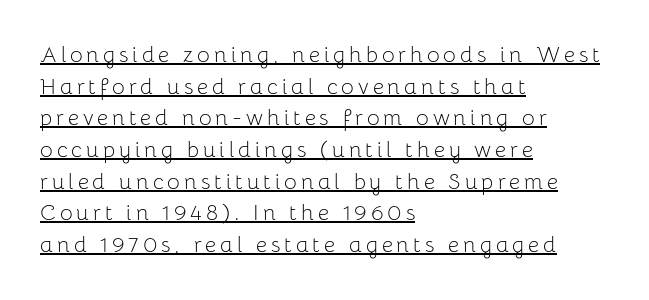
The image shows 22 px text type, upright; set left-aligned, normal line spacing (1.44x), underlined.
